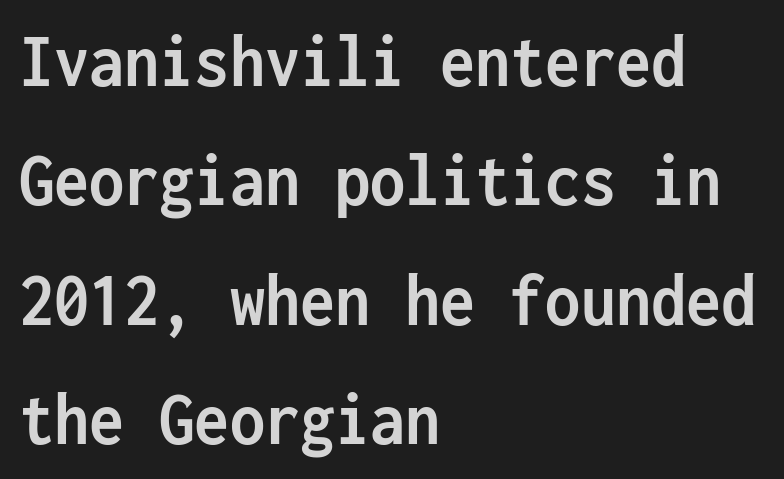
{"serif": "no", "italic": "no", "bold": "yes", "weight": "semibold", "width": "condensed", "stroke_contrast": "low", "x_height": "medium", "monospaced": "yes", "underline": "no", "align": "left", "line_spacing": "normal", "line_spacing_ratio": 1.53, "letter_spacing": "normal", "letter_spacing_em": 0.0, "glyph_px": 78}
